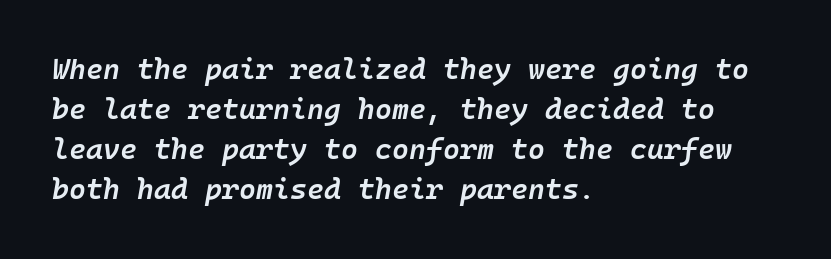
Q: Is the text bold? A: Semi-bold.
Q: Is the text italic (slanted)? A: Yes, it leans right by about 10 degrees.
Q: Is the text underlined? A: No.
Q: How is the paragraph aligned? A: Left-aligned.
Q: Is the spacing between letters normal or unusually wide? A: Normal.
Q: Is the spacing between lines tight, normal or loose? A: Normal.
Q: Width (condensed, normal, or wide)? A: Normal.
Q: Stroke contrast? A: Low.
Q: x-height? A: Medium.
